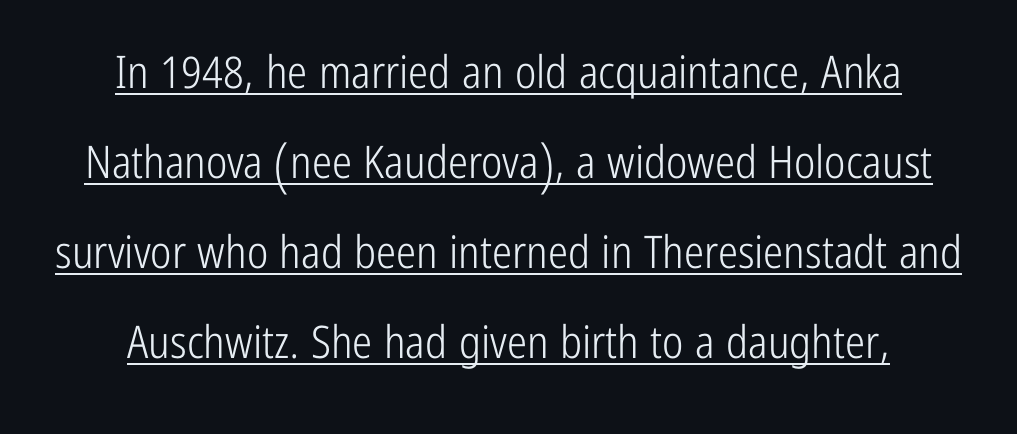
The image shows 45 px light, condensed sans-serif type, upright; set loose line spacing (2.0x), normal letter spacing, underlined; low stroke contrast and a medium x-height.
